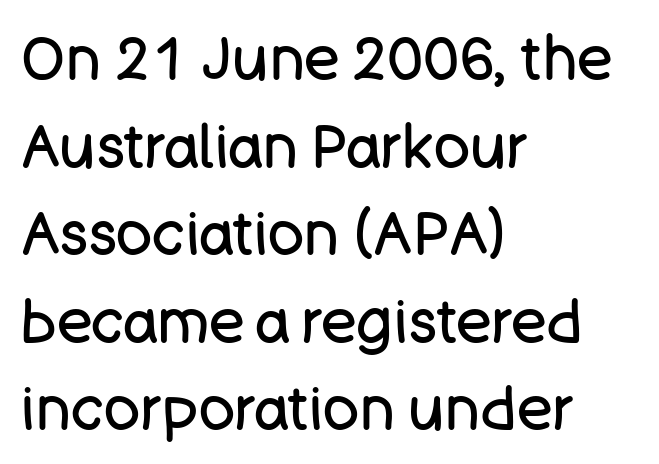
Q: Is the text bold? A: No.
Q: Is the text italic (slanted)? A: No, it is upright.
Q: Is the typeface a serif or a sans-serif typeface? A: Sans-serif.
Q: Is the text underlined? A: No.
Q: How is the paragraph aligned? A: Left-aligned.
Q: Is the spacing between letters normal or unusually wide? A: Normal.
Q: Is the spacing between lines tight, normal or loose? A: Normal.
Q: Width (condensed, normal, or wide)? A: Normal.
Q: Stroke contrast? A: Low.
Q: x-height? A: Large.
Q: Monospaced? A: No.
